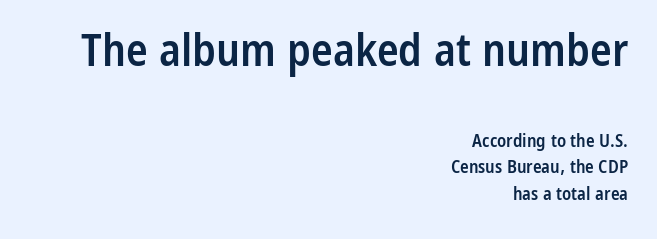
Has an underline been added? It has not. Leading matches the norm, producing a regular column. Does the type have serifs? No, each stem ends abruptly. Characters follow at the spacing the type designer built in. Proportional: the letters do not fall into vertical columns.
